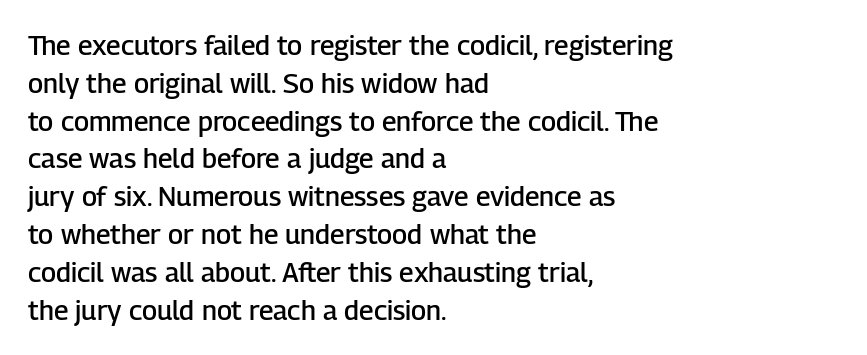
Q: Is the text bold? A: Semi-bold.
Q: Is the text italic (slanted)? A: No, it is upright.
Q: Is the text underlined? A: No.
Q: How is the paragraph aligned? A: Left-aligned.
Q: Is the spacing between letters normal or unusually wide? A: Normal.
Q: Is the spacing between lines tight, normal or loose? A: Normal.
